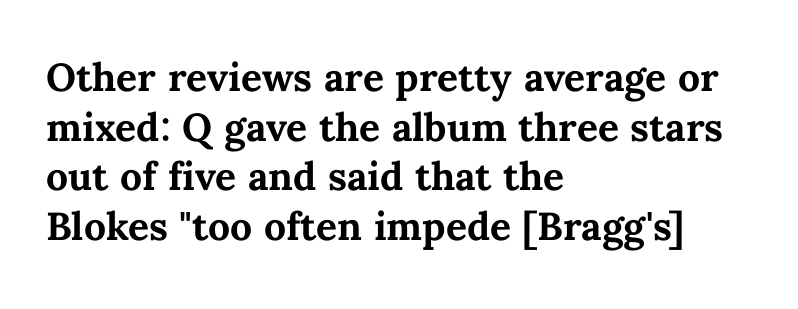
Q: Is the text bold? A: Yes.
Q: Is the text italic (slanted)? A: No, it is upright.
Q: Is the text underlined? A: No.
Q: How is the paragraph aligned? A: Left-aligned.
Q: Is the spacing between letters normal or unusually wide? A: Normal.
Q: Is the spacing between lines tight, normal or loose? A: Normal.
Q: Width (condensed, normal, or wide)? A: Normal.
Q: Stroke contrast? A: Medium.
Q: x-height? A: Medium.
Q: Monospaced? A: No.
